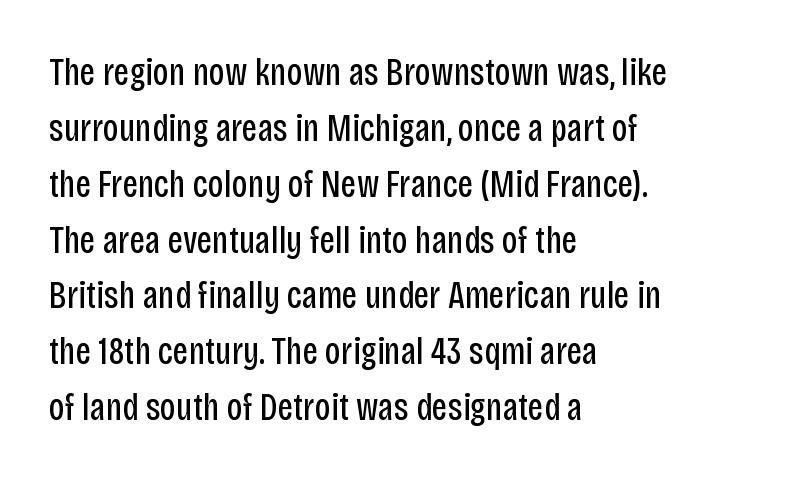
The image shows 38 px regular-weight, condensed sans-serif type, upright; set left-aligned, normal line spacing (1.47x), normal letter spacing, not underlined; low stroke contrast and a large x-height.
